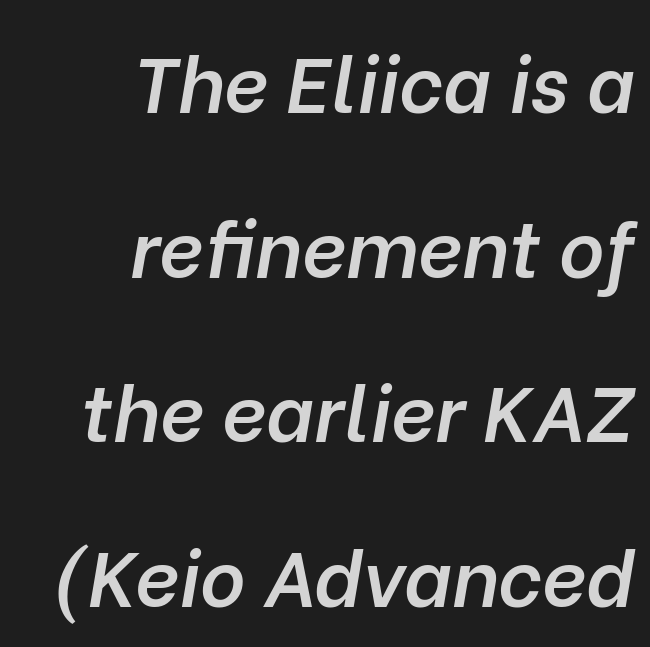
{"italic": "yes", "lean": "right", "slant_degrees": 10, "bold": "semi", "weight": "semibold", "width": "normal", "stroke_contrast": "low", "x_height": "medium", "monospaced": "no", "underline": "no", "align": "right", "line_spacing": "loose", "line_spacing_ratio": 2.11, "letter_spacing": "normal", "letter_spacing_em": 0.0, "glyph_px": 78}
